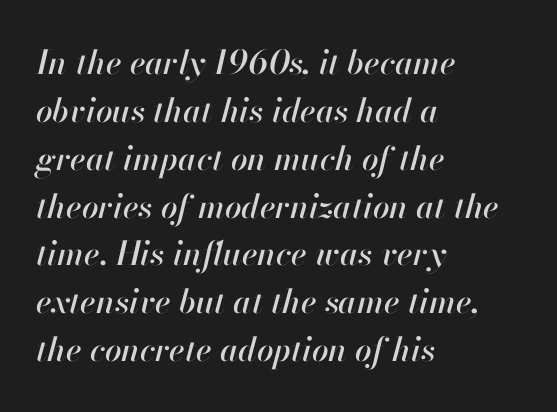
The image shows 33 px text type, italic (leaning right); set left-aligned, normal line spacing (1.45x), normal letter spacing, not underlined; high stroke contrast and a small x-height.
